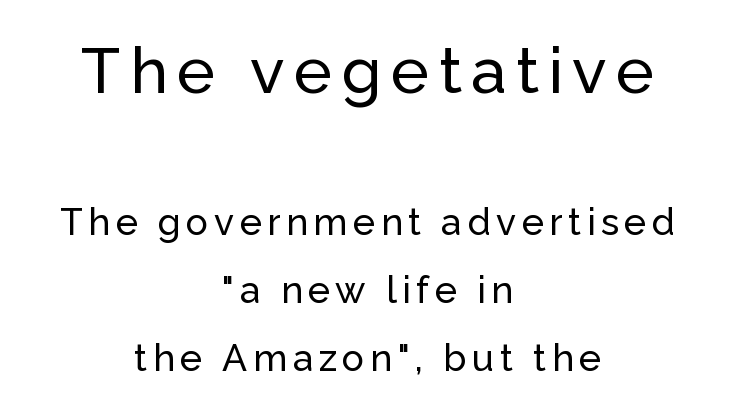
The image shows 64 px sans-serif type, upright; set centered, line spacing 1.83x, not underlined; the first (top) block is 1.73x larger; low stroke contrast and a medium x-height.
